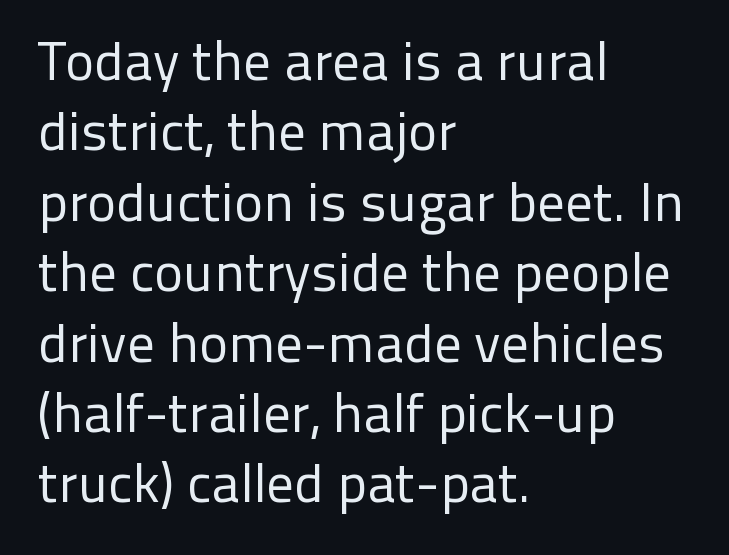
The words here are not underlined. Rendered with straight, roman letterforms. No heavy texture on the line: the type isn't bold. The rendering keeps characters at their native spacing.
